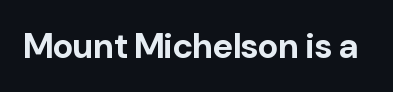
{"serif": "no", "italic": "no", "bold": "yes", "weight": "bold", "width": "normal", "stroke_contrast": "low", "x_height": "medium", "monospaced": "no", "underline": "no", "letter_spacing": "normal", "letter_spacing_em": 0.0, "glyph_px": 35}
